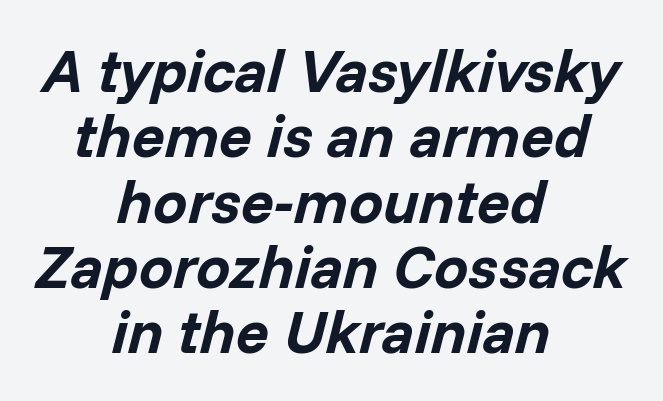
Q: Is the text bold? A: Yes.
Q: Is the text italic (slanted)? A: Yes, it leans right by about 14 degrees.
Q: Is the text underlined? A: No.
Q: How is the paragraph aligned? A: Centered.
Q: Is the spacing between letters normal or unusually wide? A: Normal.
Q: Is the spacing between lines tight, normal or loose? A: Tight.
Q: Width (condensed, normal, or wide)? A: Normal.
Q: Stroke contrast? A: Low.
Q: x-height? A: Medium.
Q: Monospaced? A: No.
